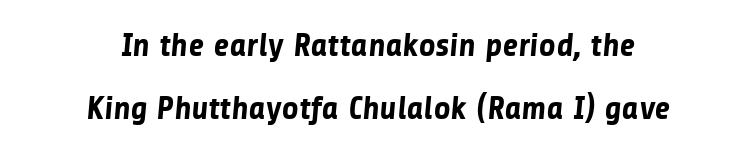
Q: Is the text bold? A: Yes.
Q: Is the typeface a serif or a sans-serif typeface? A: Sans-serif.
Q: Is the text underlined? A: No.
Q: How is the paragraph aligned? A: Centered.
Q: Is the spacing between letters normal or unusually wide? A: Normal.
Q: Is the spacing between lines tight, normal or loose? A: Loose.
Q: Width (condensed, normal, or wide)? A: Normal.
Q: Stroke contrast? A: Low.
Q: x-height? A: Medium.
Q: Monospaced? A: No.
